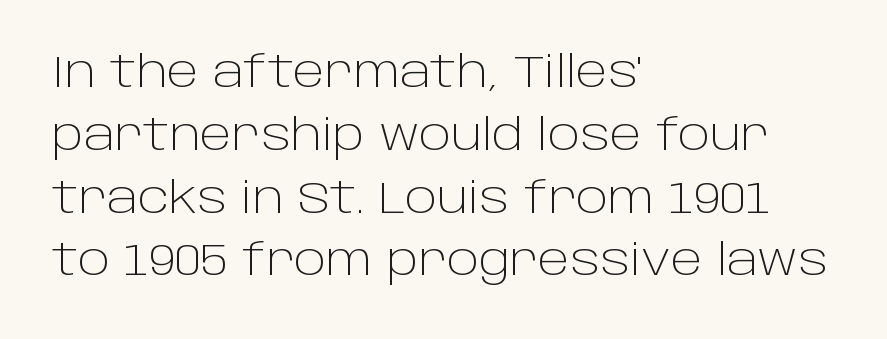
{"serif": "no", "italic": "no", "bold": "no", "weight": "light", "width": "normal", "stroke_contrast": "low", "x_height": "large", "monospaced": "no", "underline": "no", "align": "left", "line_spacing": "normal", "line_spacing_ratio": 1.46, "letter_spacing": "normal", "letter_spacing_em": 0.0, "glyph_px": 43}
